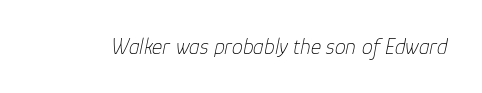
Compared with typical body copy, the letter spacing here is the same. Style check: oblique. Stems here are at most as thick as an everyday book face. Bare-footed words on every line.
